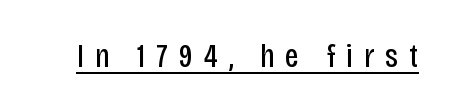
The image shows 34 px regular-weight, condensed sans-serif type, upright; set unusually wide letter spacing (+0.31 em), underlined; low stroke contrast and a large x-height.
